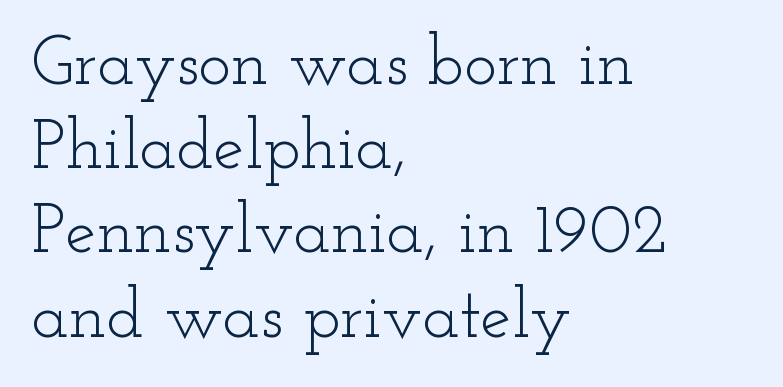
The image shows 69 px light, wide serif type, upright; set left-aligned, line spacing 1.22x, normal letter spacing, not underlined; low stroke contrast and a small x-height.
